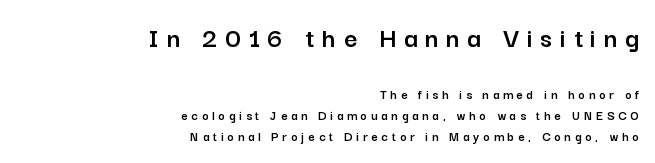
Alignment: flush right. The face used here is proportionally spaced, like ordinary book or web type. You can tell from the bare stems that sans-serif type was used. The letterforms stand isolated, each surrounded by extra space. The space directly below the letters is spotless.
